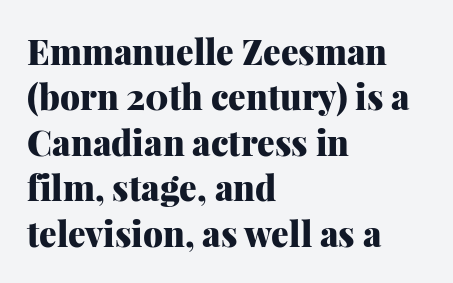
Q: Is the text bold? A: Yes.
Q: Is the text italic (slanted)? A: No, it is upright.
Q: Is the typeface a serif or a sans-serif typeface? A: Serif.
Q: Is the text underlined? A: No.
Q: How is the paragraph aligned? A: Left-aligned.
Q: Is the spacing between letters normal or unusually wide? A: Normal.
Q: Is the spacing between lines tight, normal or loose? A: Normal.
Q: Width (condensed, normal, or wide)? A: Normal.
Q: Stroke contrast? A: Medium.
Q: x-height? A: Medium.
Q: Monospaced? A: No.
